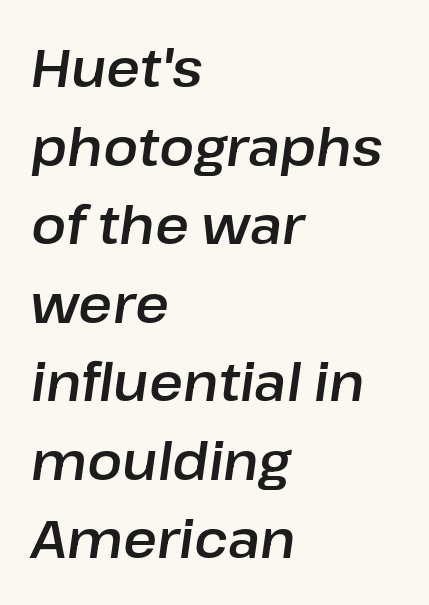
Q: Is the text italic (slanted)? A: Yes, it leans right by about 8 degrees.
Q: Is the text underlined? A: No.
Q: How is the paragraph aligned? A: Left-aligned.
Q: Is the spacing between letters normal or unusually wide? A: Normal.
Q: Is the spacing between lines tight, normal or loose? A: Normal.
Q: Width (condensed, normal, or wide)? A: Normal.
Q: Stroke contrast? A: Low.
Q: x-height? A: Medium.
Q: Monospaced? A: No.
